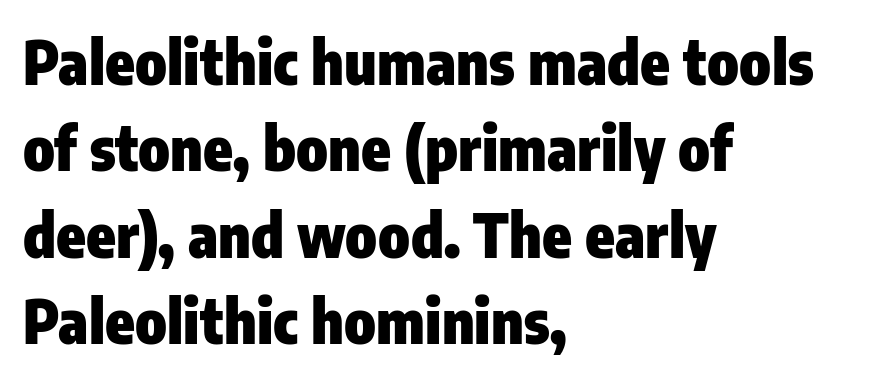
The image shows 60 px heavy, condensed sans-serif type, upright; set left-aligned, normal line spacing (1.44x), normal letter spacing, not underlined; low stroke contrast and a medium x-height.
